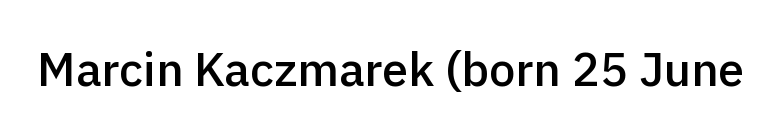
Q: Is the text bold? A: Semi-bold.
Q: Is the text italic (slanted)? A: No, it is upright.
Q: Is the typeface a serif or a sans-serif typeface? A: Sans-serif.
Q: Is the text underlined? A: No.
Q: Is the spacing between letters normal or unusually wide? A: Normal.
Q: Width (condensed, normal, or wide)? A: Normal.
Q: x-height? A: Medium.
Q: Monospaced? A: No.
